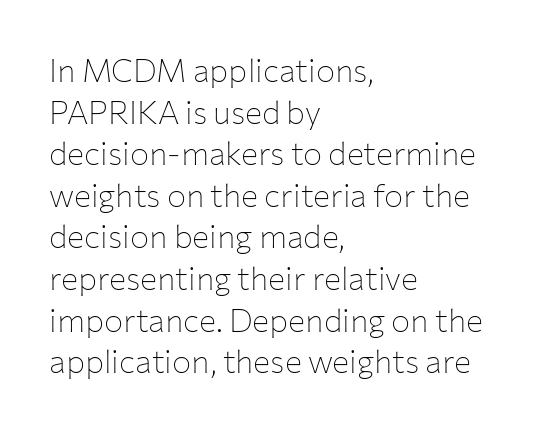
{"serif": "no", "italic": "no", "bold": "no", "weight": "thin", "width": "normal", "stroke_contrast": "low", "x_height": "medium", "monospaced": "no", "underline": "no", "align": "left", "line_spacing": "normal", "line_spacing_ratio": 1.3, "letter_spacing": "normal", "letter_spacing_em": 0.0, "glyph_px": 32}
